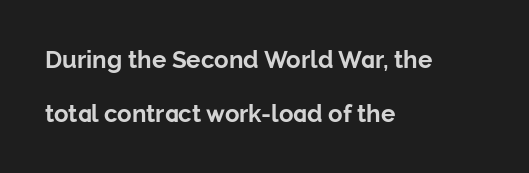
The image shows 24 px bold type, upright; set left-aligned, loose line spacing (2.25x), normal letter spacing, not underlined.
